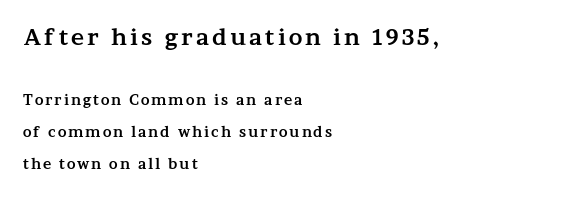
Q: Is the text bold? A: Yes.
Q: Is the text italic (slanted)? A: No, it is upright.
Q: Is the text underlined? A: No.
Q: How is the paragraph aligned? A: Left-aligned.
Q: Is the spacing between lines tight, normal or loose? A: Loose.
Q: Which block of text is set in a larger size, the first (top) or the second (bottom)? A: The first (top) one.
